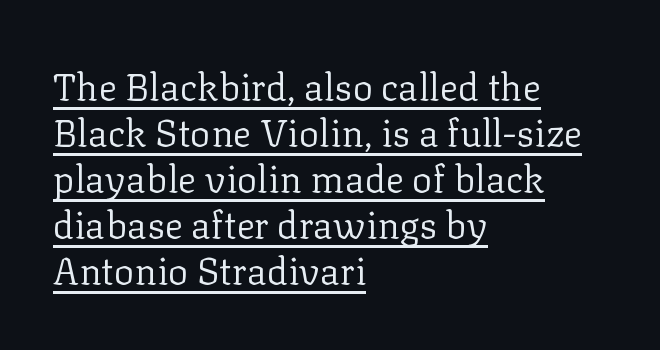
Varying glyph widths throughout — classic text-font behaviour. Ordinary non-slanted type is in use. Does the type have serifs? Yes, each stem ends in a small foot. The face used here appears with an underline applied. The setting favours the left margin, as ordinary paragraphs usually do. Honestly, the letter spacing is just normal — you wouldn't notice it.
